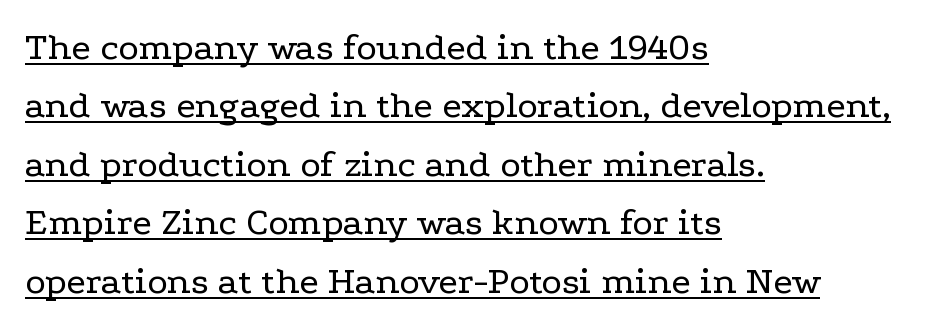
The image shows 39 px regular-weight, wide serif type, upright; set left-aligned, normal line spacing (1.5x), normal letter spacing, underlined; low stroke contrast and a medium x-height.
